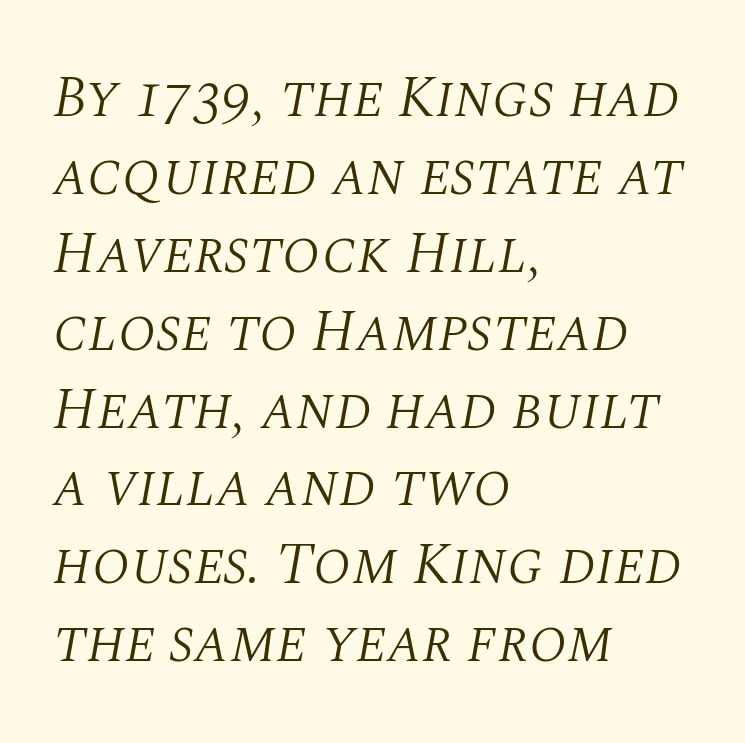
The image shows 59 px light serif type, italic (leaning right); set left-aligned, normal line spacing (1.32x), normal letter spacing, not underlined; medium stroke contrast and a large x-height.
